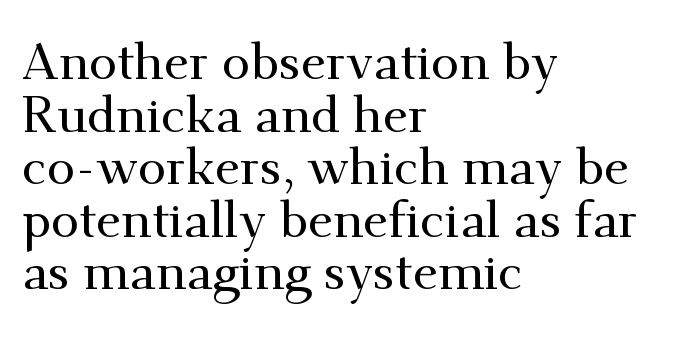
Q: Is the text italic (slanted)? A: No, it is upright.
Q: Is the typeface a serif or a sans-serif typeface? A: Serif.
Q: Is the text underlined? A: No.
Q: How is the paragraph aligned? A: Left-aligned.
Q: Is the spacing between letters normal or unusually wide? A: Normal.
Q: Is the spacing between lines tight, normal or loose? A: Tight.
Q: Width (condensed, normal, or wide)? A: Normal.
Q: Stroke contrast? A: Medium.
Q: x-height? A: Small.
Q: Monospaced? A: No.
